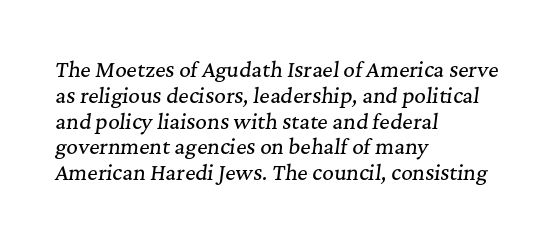
The image shows 20 px text type, italic (leaning right); set left-aligned, normal line spacing (1.29x), normal letter spacing, not underlined.
